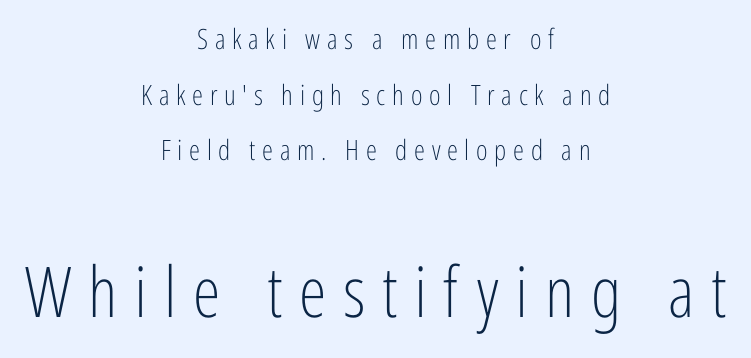
The image shows 70 px light, condensed sans-serif type, upright; set centered, loose line spacing (1.99x), unusually wide letter spacing (+0.24 em), not underlined; the second (bottom) block is 2.5x larger; low stroke contrast and a medium x-height.
